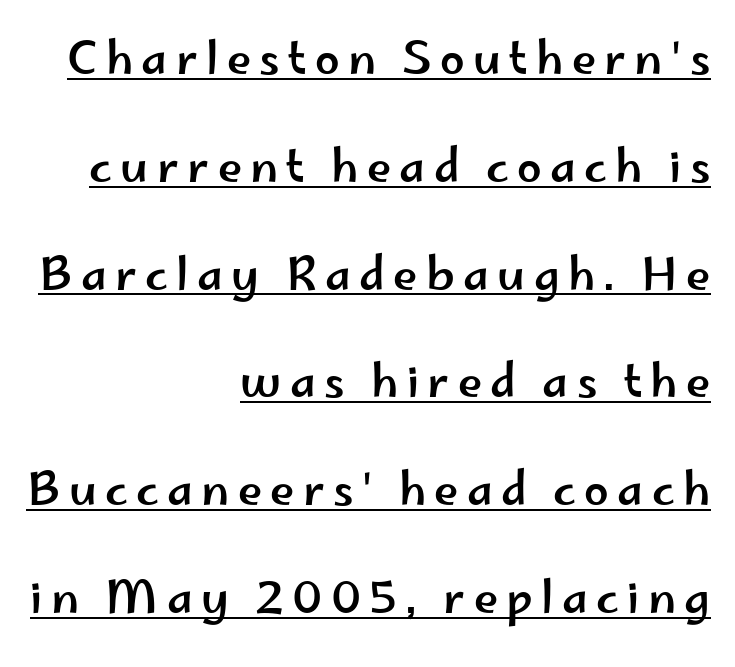
The image shows 44 px wide sans-serif type, upright; set right-aligned, loose line spacing (2.45x), underlined; low stroke contrast and a small x-height.
